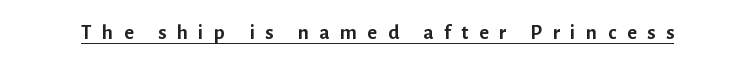
Q: Is the text bold? A: Yes.
Q: Is the text italic (slanted)? A: No, it is upright.
Q: Is the text underlined? A: Yes.
Q: Is the spacing between letters normal or unusually wide? A: Unusually wide.
